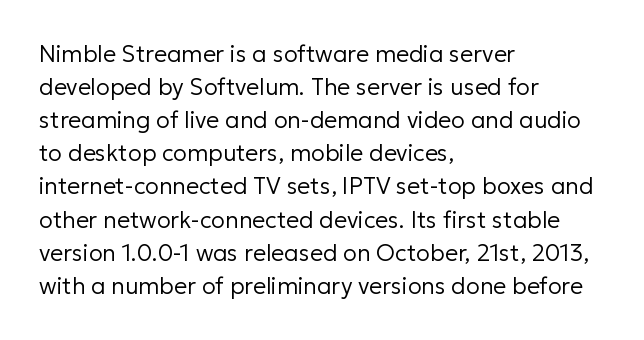
The image shows 23 px text type, upright; set left-aligned, normal line spacing (1.44x), normal letter spacing, not underlined.
